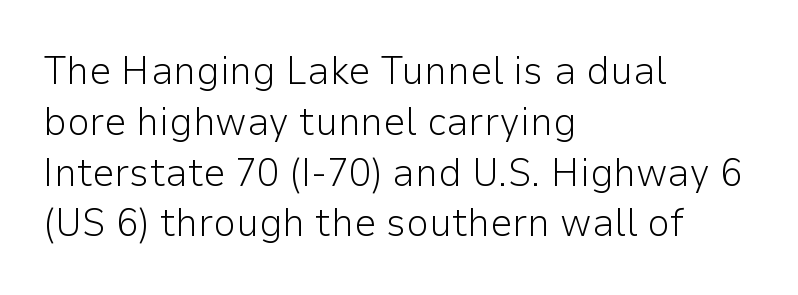
{"serif": "no", "italic": "no", "bold": "no", "weight": "light", "width": "normal", "stroke_contrast": "low", "x_height": "medium", "monospaced": "no", "underline": "no", "align": "left", "line_spacing": "normal", "line_spacing_ratio": 1.27, "letter_spacing": "normal", "letter_spacing_em": 0.0, "glyph_px": 40}
